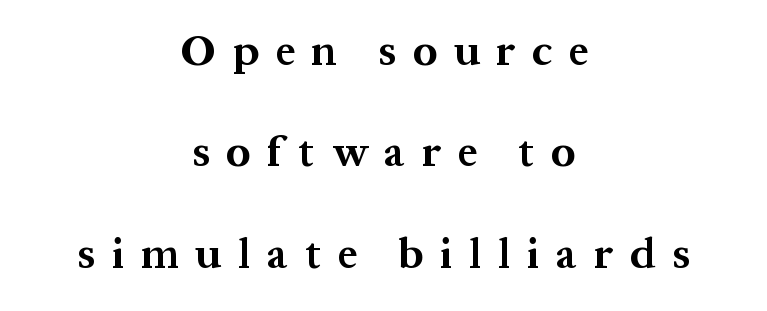
The image shows 43 px bold serif type, upright; set centered, loose line spacing (2.36x), unusually wide letter spacing (+0.39 em), not underlined; medium stroke contrast and a medium x-height.
